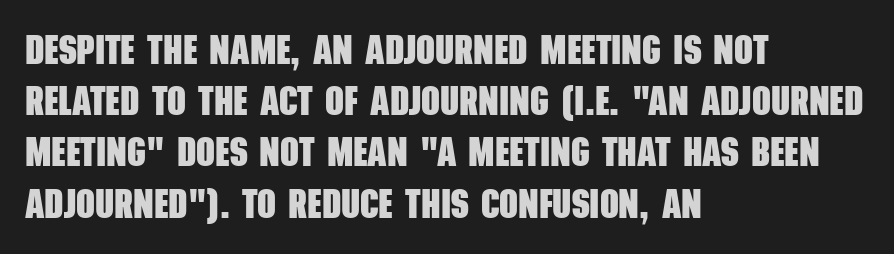
Q: Is the text bold? A: Yes.
Q: Is the typeface a serif or a sans-serif typeface? A: Sans-serif.
Q: Is the text underlined? A: No.
Q: How is the paragraph aligned? A: Left-aligned.
Q: Is the spacing between letters normal or unusually wide? A: Normal.
Q: Is the spacing between lines tight, normal or loose? A: Normal.
Q: Width (condensed, normal, or wide)? A: Condensed.
Q: Stroke contrast? A: Low.
Q: x-height? A: Large.
Q: Monospaced? A: No.
